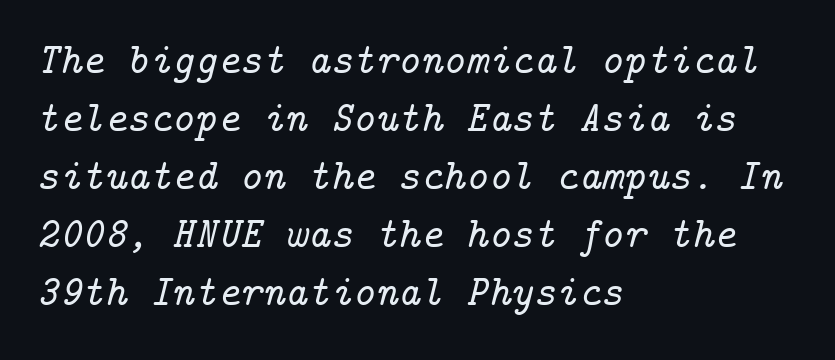
Each new line begins a customary step beneath the previous one. The passage shown is not underscored anywhere. The font's italic variant was chosen for this text. Which margin do the lines hug? The left one — the right edge is uneven. Words appear dense and cohesive because spacing is normal. Type style note: has serifs.
